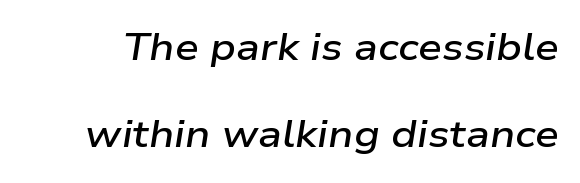
The image shows 38 px semibold, wide type, italic (leaning right); set loose line spacing (2.29x), normal letter spacing, not underlined; low stroke contrast and a medium x-height.
